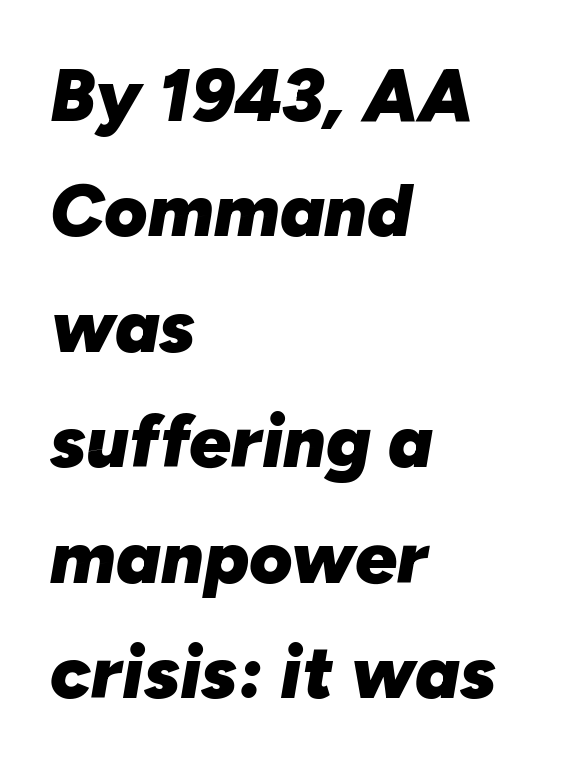
The image shows 74 px heavy type, italic (leaning right); set left-aligned, normal line spacing (1.56x), normal letter spacing, not underlined; low stroke contrast and a medium x-height.
